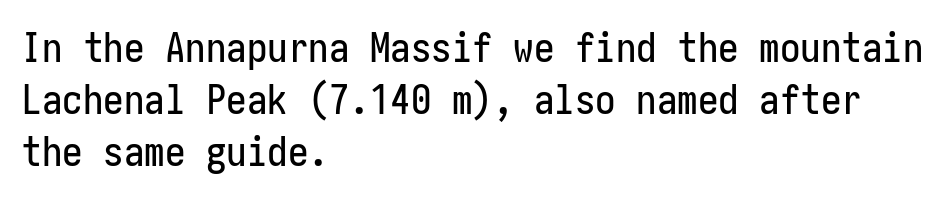
{"serif": "no", "italic": "no", "width": "condensed", "stroke_contrast": "low", "x_height": "medium", "underline": "no", "align": "left", "line_spacing": "normal", "line_spacing_ratio": 1.27, "letter_spacing": "normal", "letter_spacing_em": 0.0, "glyph_px": 41}
